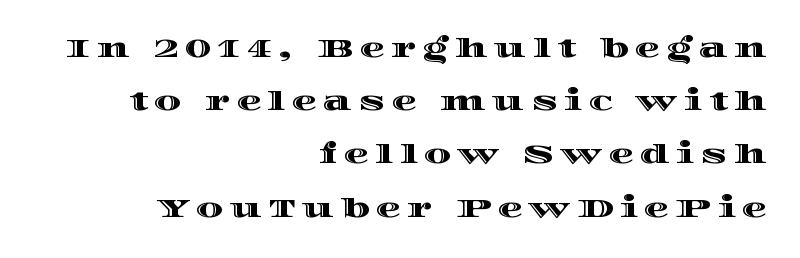
{"italic": "no", "underline": "no", "align": "right", "line_spacing": "loose", "line_spacing_ratio": 2.13, "letter_spacing": "wide", "letter_spacing_em": 0.25, "glyph_px": 25}
